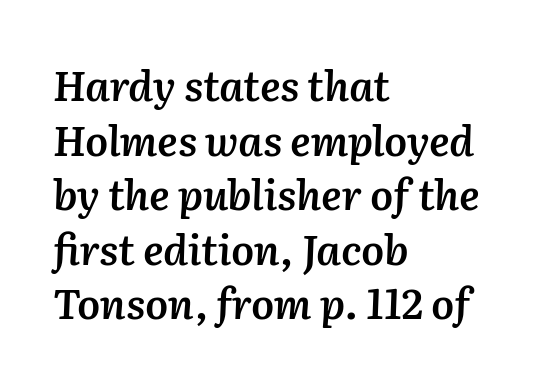
Q: Is the text bold? A: Semi-bold.
Q: Is the text italic (slanted)? A: Yes, it leans right by about 2 degrees.
Q: Is the text underlined? A: No.
Q: How is the paragraph aligned? A: Left-aligned.
Q: Is the spacing between letters normal or unusually wide? A: Normal.
Q: Is the spacing between lines tight, normal or loose? A: Normal.
Q: Width (condensed, normal, or wide)? A: Normal.
Q: Stroke contrast? A: Medium.
Q: x-height? A: Medium.
Q: Monospaced? A: No.
